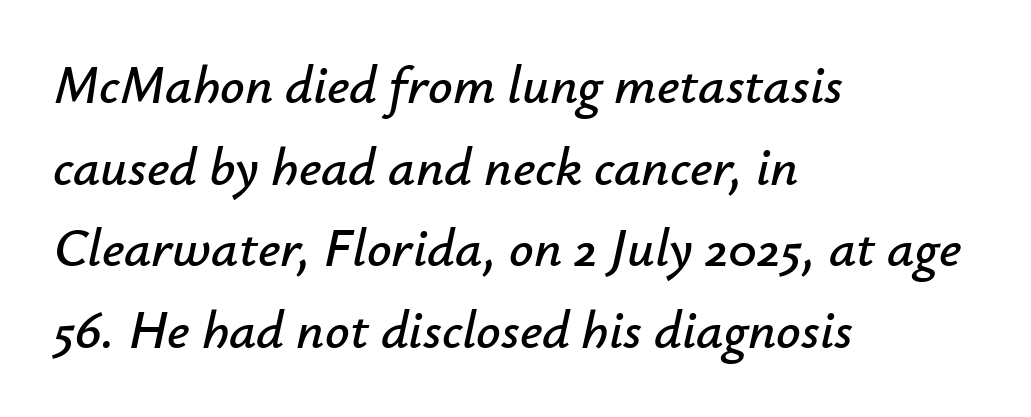
{"italic": "yes", "lean": "right", "slant_degrees": 12, "width": "normal", "stroke_contrast": "low", "x_height": "small", "monospaced": "no", "underline": "no", "align": "left", "line_spacing": "normal", "line_spacing_ratio": 1.51, "letter_spacing": "normal", "letter_spacing_em": 0.0, "glyph_px": 54}
